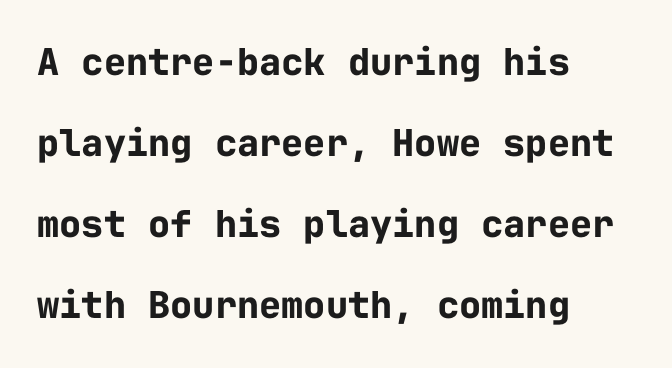
{"serif": "no", "italic": "no", "bold": "yes", "weight": "bold", "width": "normal", "stroke_contrast": "low", "x_height": "medium", "monospaced": "yes", "underline": "no", "align": "left", "line_spacing": "loose", "line_spacing_ratio": 2.19, "letter_spacing": "normal", "letter_spacing_em": 0.0, "glyph_px": 37}
